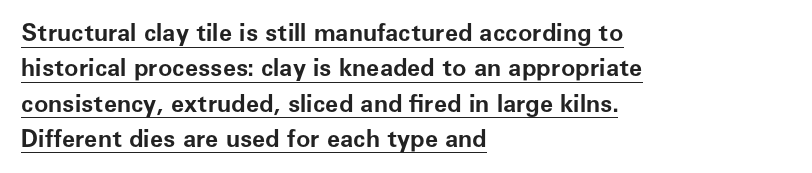
{"italic": "no", "bold": "yes", "underline": "yes", "align": "left", "line_spacing": "normal", "line_spacing_ratio": 1.47, "letter_spacing": "normal", "letter_spacing_em": 0.0, "glyph_px": 24}
